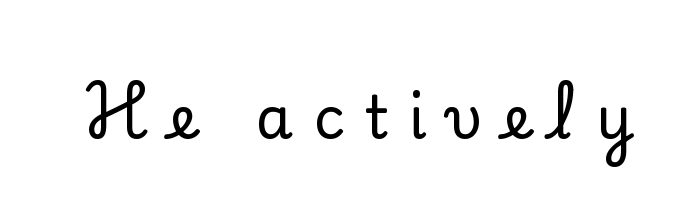
The image shows 60 px serif type, upright; set unusually wide letter spacing (+0.34 em), not underlined; low stroke contrast and a small x-height.
